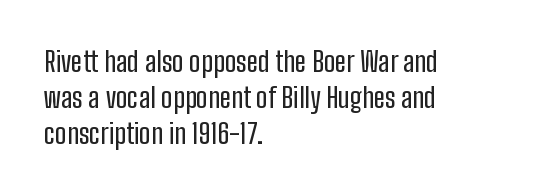
Q: Is the text italic (slanted)? A: No, it is upright.
Q: Is the typeface a serif or a sans-serif typeface? A: Sans-serif.
Q: Is the text underlined? A: No.
Q: How is the paragraph aligned? A: Left-aligned.
Q: Is the spacing between letters normal or unusually wide? A: Normal.
Q: Is the spacing between lines tight, normal or loose? A: Normal.
Q: Width (condensed, normal, or wide)? A: Condensed.
Q: Stroke contrast? A: Low.
Q: x-height? A: Medium.
Q: Monospaced? A: No.
